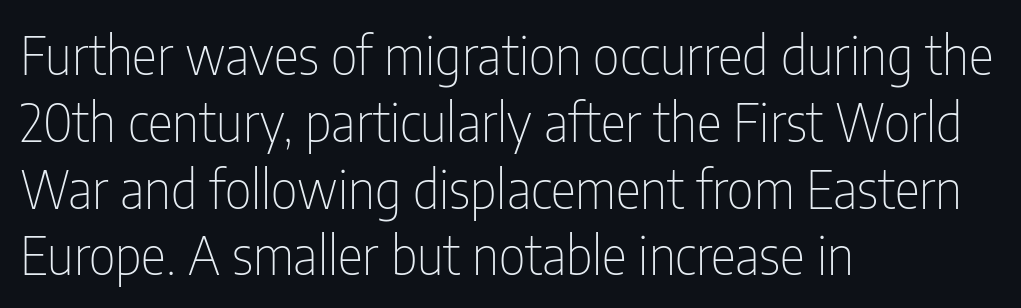
{"serif": "no", "italic": "no", "bold": "no", "weight": "thin", "width": "condensed", "stroke_contrast": "low", "x_height": "medium", "monospaced": "no", "underline": "no", "align": "left", "line_spacing": "normal", "line_spacing_ratio": 1.26, "letter_spacing": "normal", "letter_spacing_em": 0.0, "glyph_px": 53}
